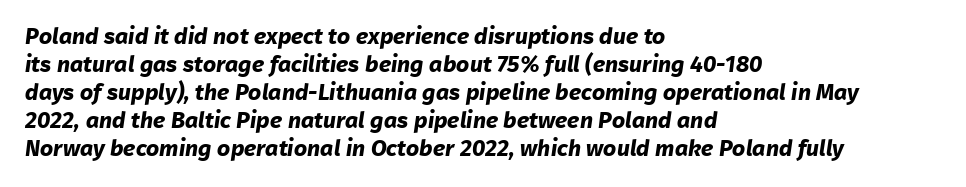
All the whitespace from short lines collects on the right. Only glyphs here, with clear space below each row. Bold? Absolutely — the strokes are thick and heavy. The letterforms sit shoulder to shoulder at normal distance.
